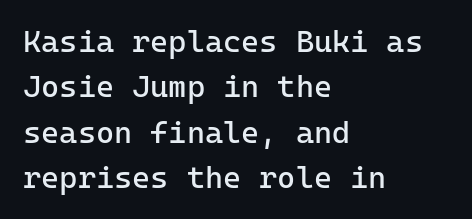
Q: Is the text bold? A: No.
Q: Is the text italic (slanted)? A: No, it is upright.
Q: Is the typeface a serif or a sans-serif typeface? A: Sans-serif.
Q: Is the text underlined? A: No.
Q: How is the paragraph aligned? A: Left-aligned.
Q: Is the spacing between letters normal or unusually wide? A: Normal.
Q: Is the spacing between lines tight, normal or loose? A: Normal.
Q: Width (condensed, normal, or wide)? A: Normal.
Q: Stroke contrast? A: Low.
Q: x-height? A: Medium.
Q: Monospaced? A: Yes.
